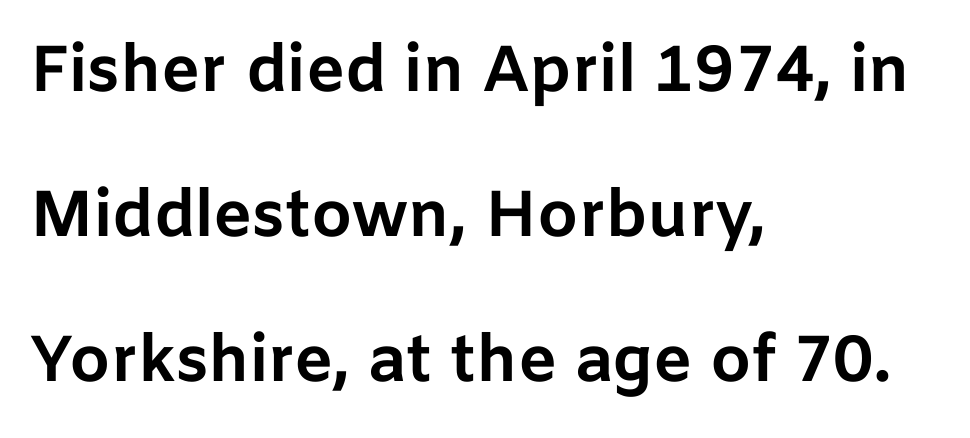
The image shows 65 px bold sans-serif type, upright; set left-aligned, loose line spacing (2.23x), normal letter spacing, not underlined; low stroke contrast and a medium x-height.
